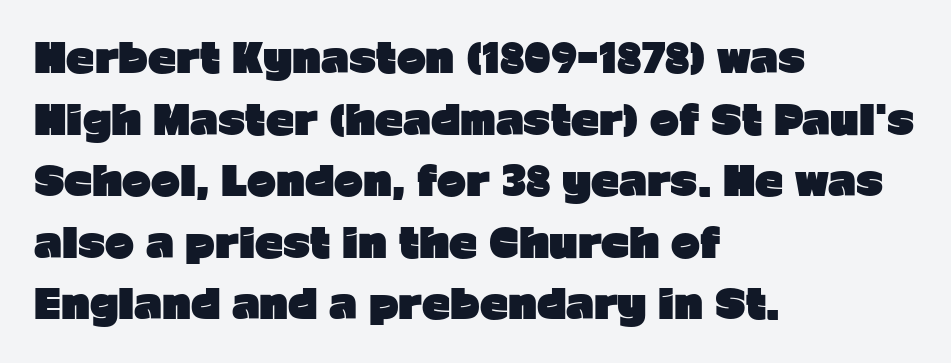
The image shows 39 px heavy sans-serif type, upright; set left-aligned, normal line spacing (1.58x), normal letter spacing, not underlined; low stroke contrast and a medium x-height.
